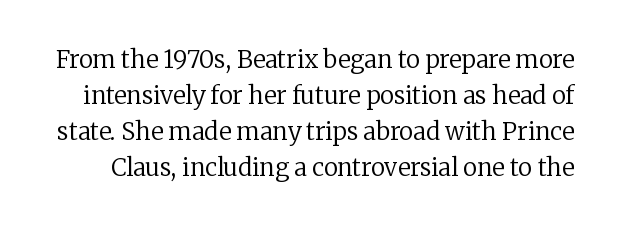
{"italic": "no", "bold": "no", "underline": "no", "line_spacing": "normal", "line_spacing_ratio": 1.5, "letter_spacing": "normal", "letter_spacing_em": 0.0, "glyph_px": 24}
